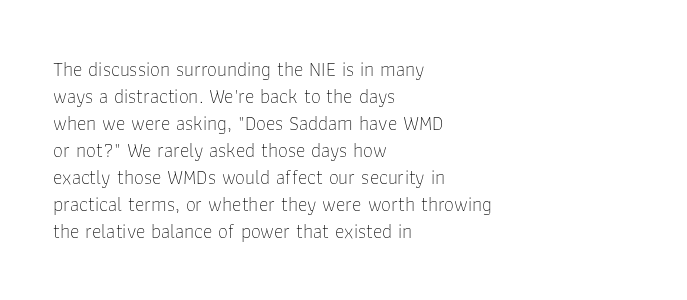
This sample uses an upright cut, with every glyph sitting square on the baseline. Reading down the column, the eye jumps a familiar distance to each next line. The horizontal fit of the characters is conventional and even. This is not heavy type; no bold has been used.
